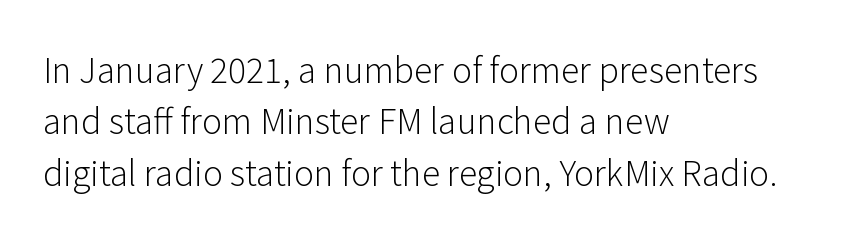
How would I describe the line gaps? Plain and ordinary. Words float on clear page, feet unadorned. On a weight scale, this lands at 450 or below. The rag falls on the right side of this text block. Serif or sans? Sans — the stroke terminals are bare. Tracking here is standard; glyphs follow each other at the usual distance.
